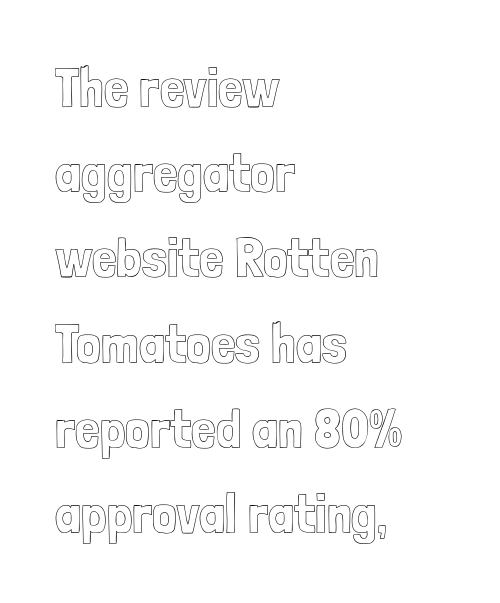
The image shows 55 px condensed type, upright; set left-aligned, normal line spacing (1.55x), normal letter spacing, not underlined; a medium x-height.
